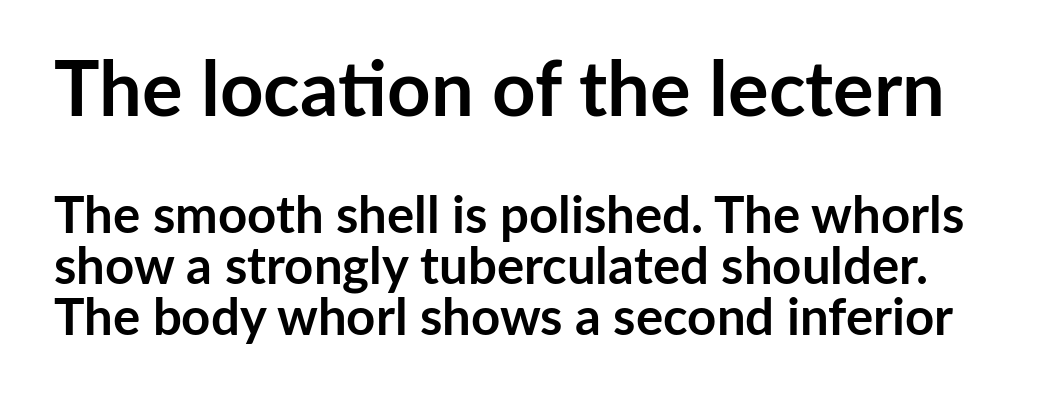
Q: Is the text bold? A: Yes.
Q: Is the text italic (slanted)? A: No, it is upright.
Q: Is the typeface a serif or a sans-serif typeface? A: Sans-serif.
Q: Is the text underlined? A: No.
Q: Is the spacing between letters normal or unusually wide? A: Normal.
Q: Is the spacing between lines tight, normal or loose? A: Tight.
Q: Which block of text is set in a larger size, the first (top) or the second (bottom)? A: The first (top) one.
Q: Width (condensed, normal, or wide)? A: Normal.
Q: Stroke contrast? A: Low.
Q: x-height? A: Medium.
Q: Monospaced? A: No.
